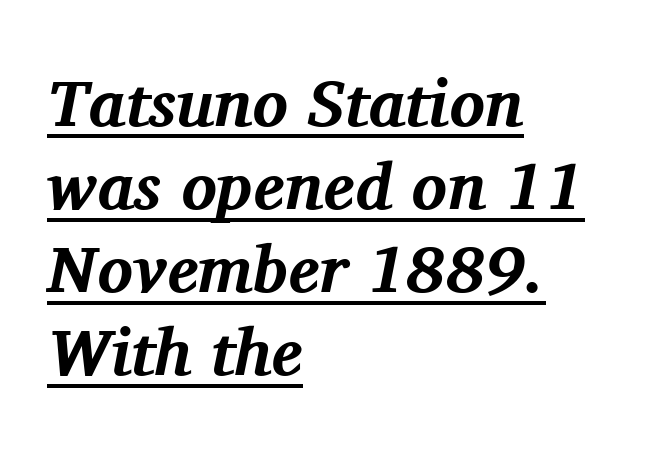
The lines sit at an ordinary, default distance from one another. The passage shown leans; its letterforms are oblique. Set as a true bold cut, around the 700 mark. Somebody hit Ctrl+U on this one — the words are underlined. Tracking value appears to be zero — textbook default spacing.
